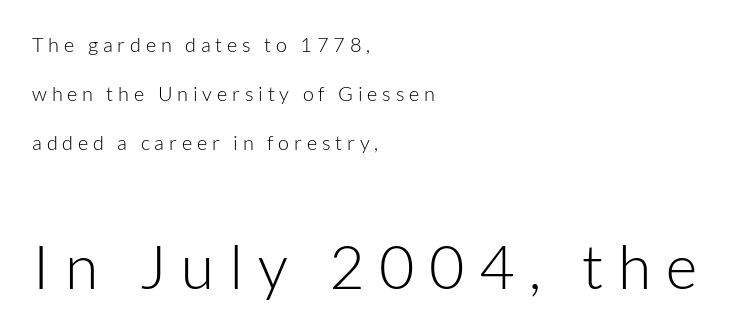
To sum up the face: it is a sans, with no serifs. Between these two stacked blocks, the lower one wins on size. Type without underlining. Students, observe: this is what heavily led, spacious text looks like. In CSS terms this would be text-align: left. The font's upright variant was chosen for this text.
